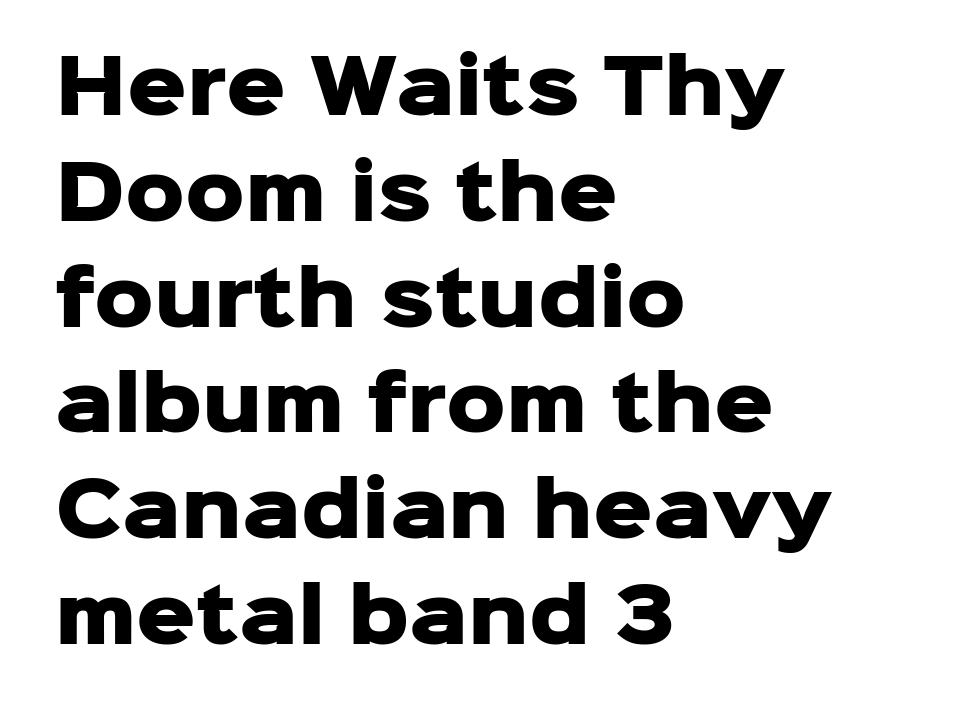
{"serif": "no", "italic": "no", "bold": "yes", "weight": "heavy", "width": "normal", "stroke_contrast": "low", "x_height": "medium", "monospaced": "no", "underline": "no", "align": "left", "line_spacing": "normal", "line_spacing_ratio": 1.43, "letter_spacing": "normal", "letter_spacing_em": 0.0, "glyph_px": 74}
